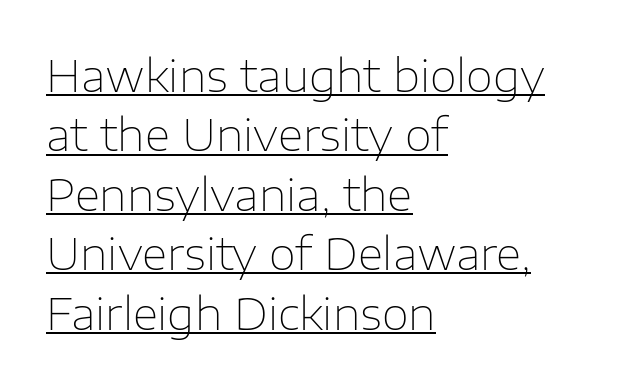
Q: Is the text bold? A: No.
Q: Is the text italic (slanted)? A: No, it is upright.
Q: Is the typeface a serif or a sans-serif typeface? A: Sans-serif.
Q: Is the text underlined? A: Yes.
Q: How is the paragraph aligned? A: Left-aligned.
Q: Is the spacing between letters normal or unusually wide? A: Normal.
Q: Is the spacing between lines tight, normal or loose? A: Normal.
Q: Width (condensed, normal, or wide)? A: Normal.
Q: Stroke contrast? A: Low.
Q: x-height? A: Medium.
Q: Monospaced? A: No.
